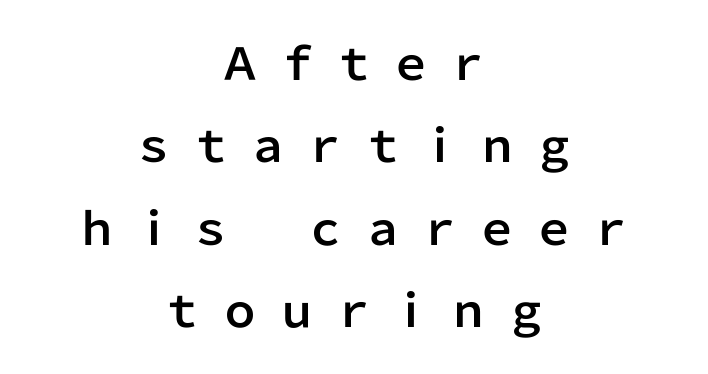
Caption: expanded tracking, letters set apart. Notice how the stems are strictly vertical — no italics here. Both edges are ragged and mirror each other, which tells us the setting is centered. Font category for this specimen: sans-serif.
